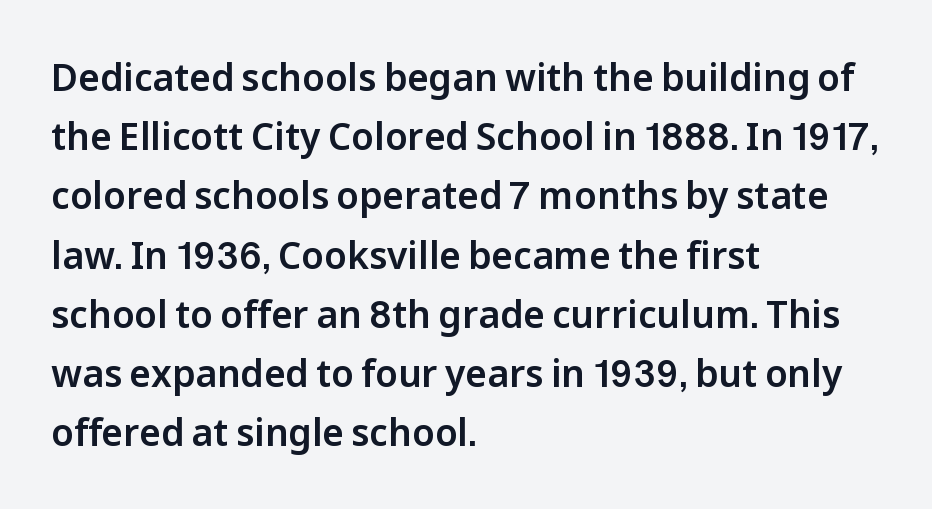
The image shows 37 px sans-serif type, upright; set left-aligned, normal line spacing (1.6x), normal letter spacing, not underlined; low stroke contrast and a medium x-height.
